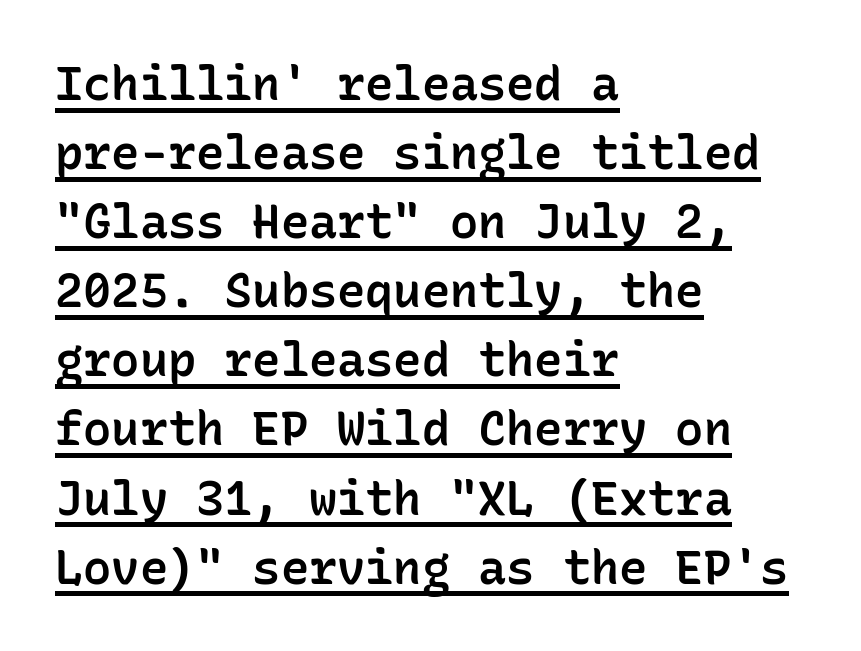
Left-aligned paragraph, ragged on the right. The typeface chosen for these lines omits serifs. A normal amount of white space separates one row of letters from the next. Upright lettering throughout.
